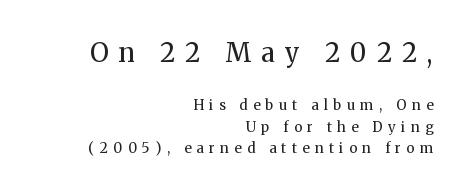
The image shows 26 px text type, upright; set right-aligned, normal line spacing (1.52x), unusually wide letter spacing (+0.39 em), not underlined; the first (top) block is 1.86x larger.
